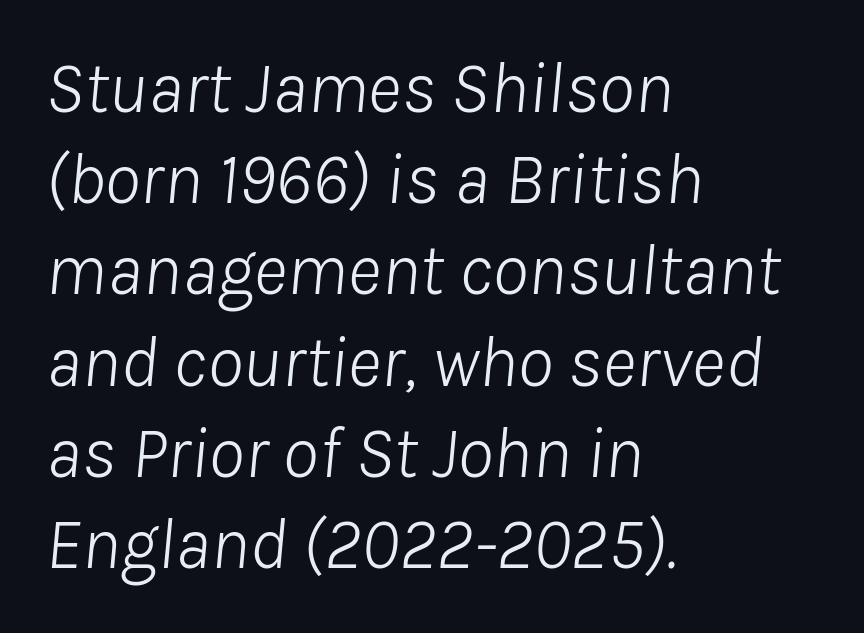
The image shows 73 px light type, italic (leaning right); set left-aligned, normal line spacing (1.25x), normal letter spacing, not underlined; low stroke contrast and a medium x-height.
